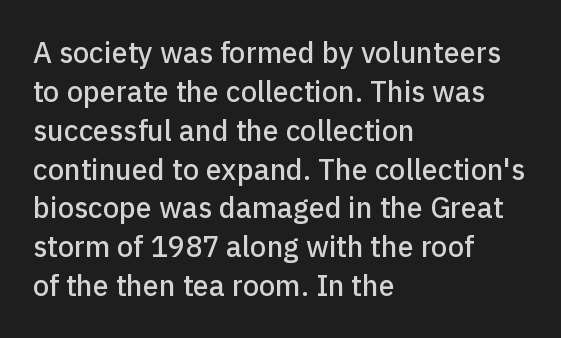
{"serif": "no", "italic": "no", "width": "normal", "stroke_contrast": "low", "x_height": "medium", "monospaced": "no", "underline": "no", "align": "left", "line_spacing": "normal", "line_spacing_ratio": 1.34, "letter_spacing": "normal", "letter_spacing_em": 0.0, "glyph_px": 29}
